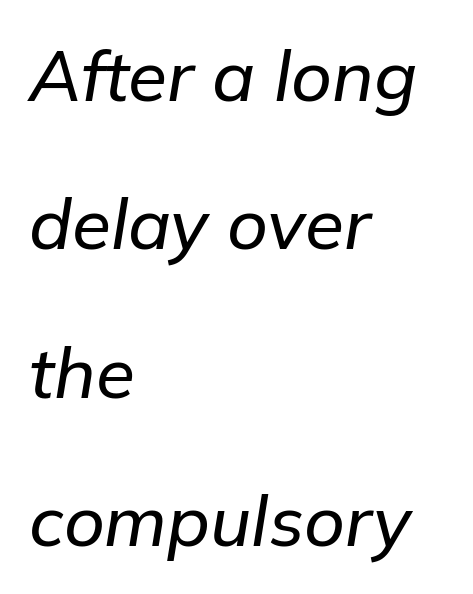
Visually the block forms a straight wall on the left and a jagged coastline on the right. Quick note: interline space is abundant. A bare baseline throughout the passage. You could call the tracking neutral — neither tight nor loose.
